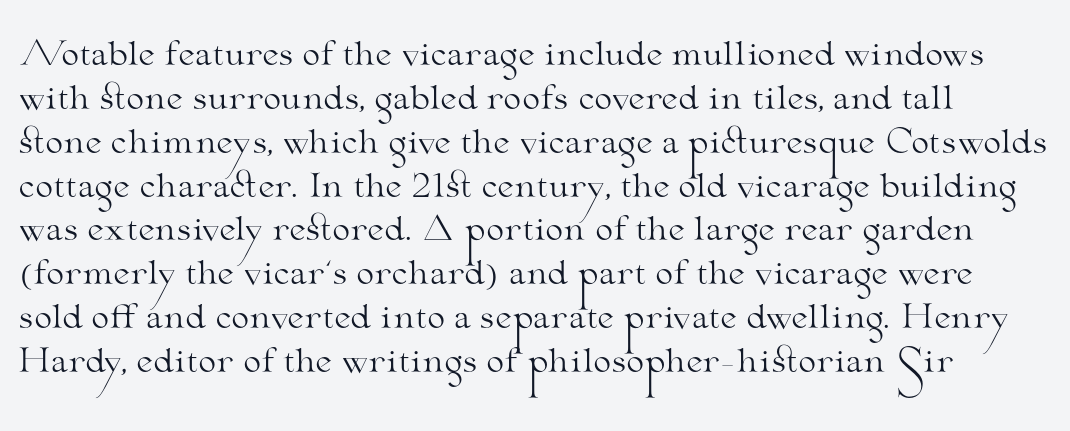
Check under the words: just untouched page. What kind of face is this? One with serifs. The passage shown is typed in a proportional face where columns would drift. No chunkiness to these letters — they're not bold.
